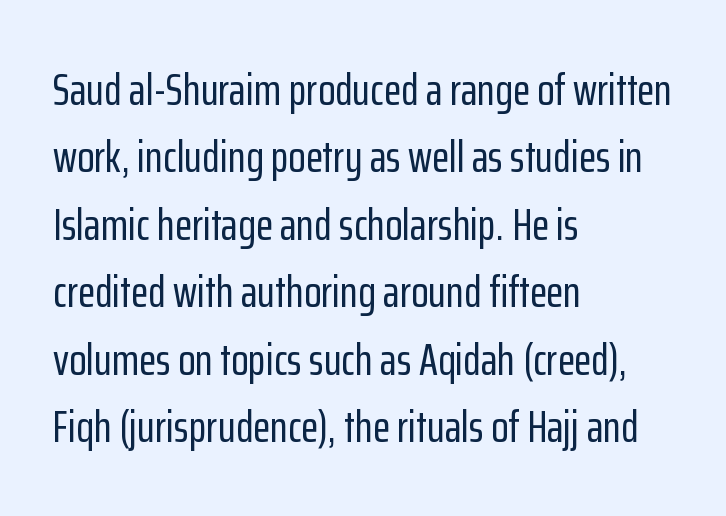
Decoration check: the copy has no underline. Whoever set this chose a conventional vertical rhythm. Default kerning and tracking; the words read as compact shapes. Tall strokes in this sample are plumb rather than angled. These lines are set flush left with a ragged right edge.
